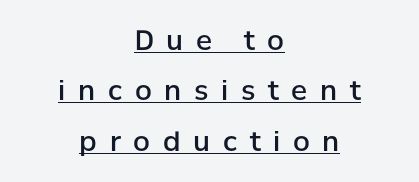
The image shows 27 px text type, upright; set centered, line spacing 1.87x, unusually wide letter spacing (+0.47 em), underlined.
